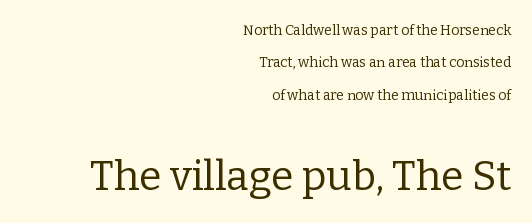
The letterforms sit at book weight or below. To sum up the face: it has serifs. A bare baseline throughout the passage. Compared with typical paragraphs, the rows here are farther apart. Is the letter spacing exaggerated? No — it looks like the ordinary default.
